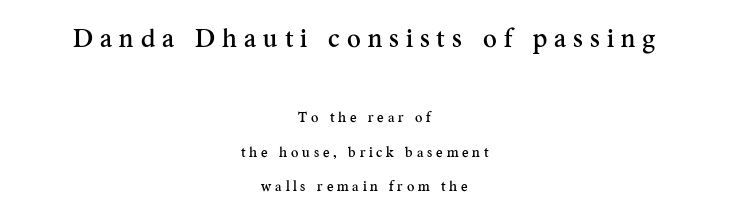
The image shows 26 px text type, upright; set centered, loose line spacing (2.45x), unusually wide letter spacing (+0.27 em), not underlined; the first (top) block is 1.86x larger.
